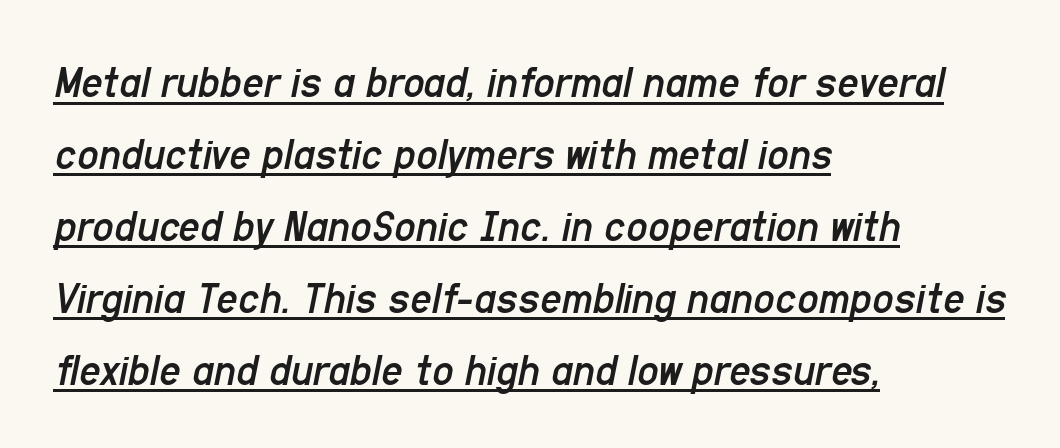
{"italic": "yes", "lean": "right", "slant_degrees": 11, "bold": "no", "weight": "regular", "width": "condensed", "stroke_contrast": "low", "x_height": "medium", "monospaced": "no", "underline": "yes", "align": "left", "line_spacing": "normal", "line_spacing_ratio": 1.53, "letter_spacing": "normal", "letter_spacing_em": 0.0, "glyph_px": 47}
